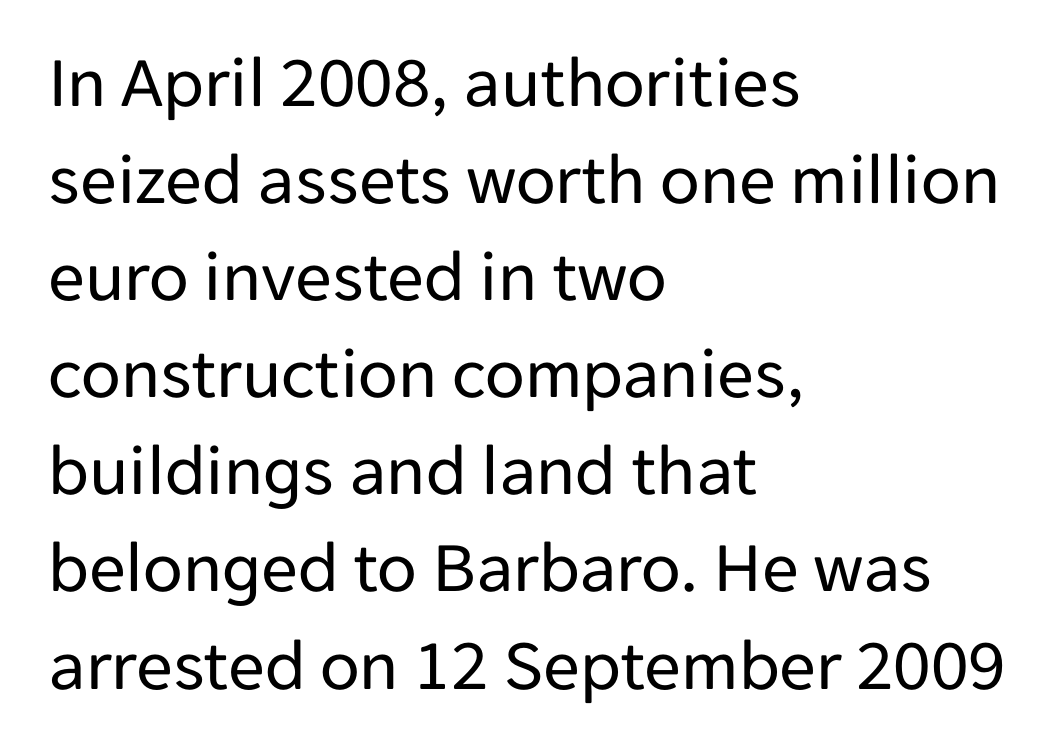
Proportional: the letters do not fall into vertical columns. No feet cap the strokes, marking this as sans-serif type. Students, observe: this is what conventionally led text looks like. Posture: straight, roman, zero tilt.
